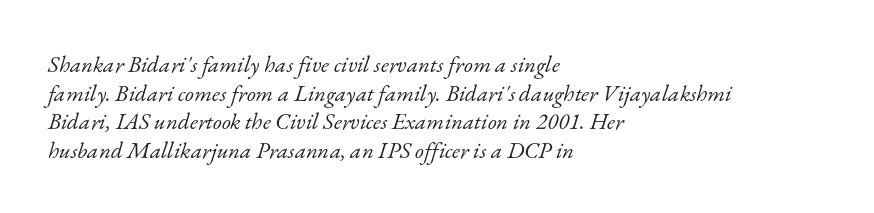
Q: Is the text bold? A: No.
Q: Is the text italic (slanted)? A: Yes, it leans right by about 17 degrees.
Q: Is the text underlined? A: No.
Q: How is the paragraph aligned? A: Left-aligned.
Q: Is the spacing between letters normal or unusually wide? A: Normal.
